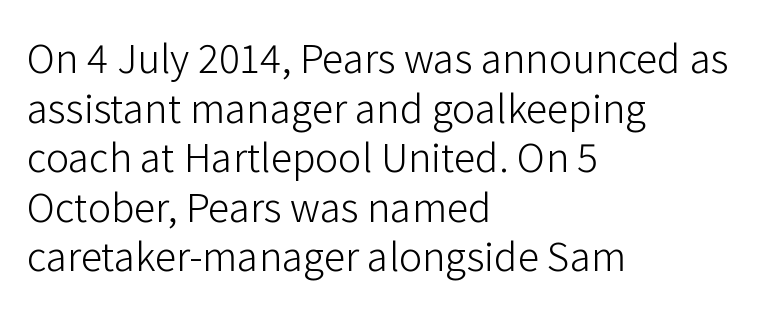
Q: Is the text bold? A: No.
Q: Is the text italic (slanted)? A: No, it is upright.
Q: Is the typeface a serif or a sans-serif typeface? A: Sans-serif.
Q: Is the text underlined? A: No.
Q: How is the paragraph aligned? A: Left-aligned.
Q: Is the spacing between letters normal or unusually wide? A: Normal.
Q: Is the spacing between lines tight, normal or loose? A: Normal.
Q: Width (condensed, normal, or wide)? A: Normal.
Q: Stroke contrast? A: Low.
Q: x-height? A: Medium.
Q: Monospaced? A: No.
